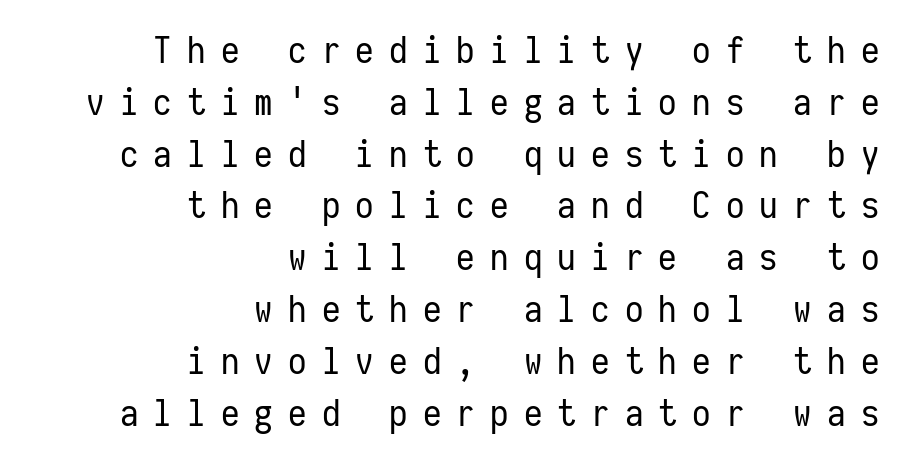
The passage shown is not bold in any degree. Spacing between characters has been opened up far beyond the box default. The passage shown is typeset with a sans-serif family. Regarding leading, the lines here are spaced in the standard way. Each letter, wide or thin by design, is forced into the same width here. Ascenders rise straight up at ninety degrees.
